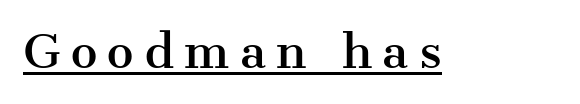
The image shows 45 px serif type, upright; set unusually wide letter spacing (+0.23 em), underlined; medium stroke contrast and a medium x-height.
